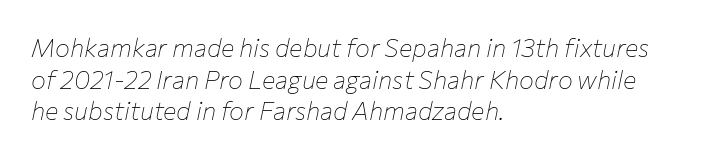
{"italic": "yes", "lean": "right", "slant_degrees": 12, "bold": "no", "underline": "no", "align": "left", "line_spacing": "normal", "line_spacing_ratio": 1.27, "letter_spacing": "normal", "letter_spacing_em": 0.0, "glyph_px": 25}
